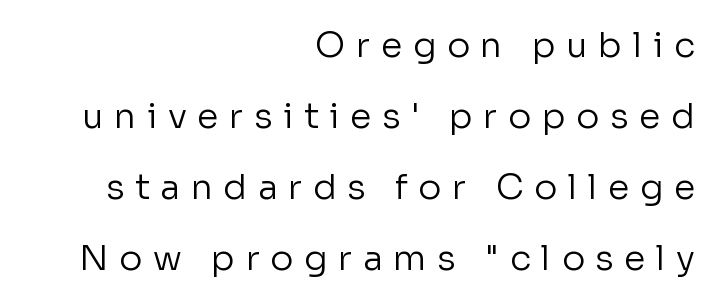
Q: Is the text bold? A: No.
Q: Is the text italic (slanted)? A: No, it is upright.
Q: Is the typeface a serif or a sans-serif typeface? A: Sans-serif.
Q: Is the text underlined? A: No.
Q: How is the paragraph aligned? A: Right-aligned.
Q: Is the spacing between letters normal or unusually wide? A: Unusually wide.
Q: Is the spacing between lines tight, normal or loose? A: Loose.
Q: Width (condensed, normal, or wide)? A: Normal.
Q: Stroke contrast? A: Low.
Q: x-height? A: Medium.
Q: Monospaced? A: No.
